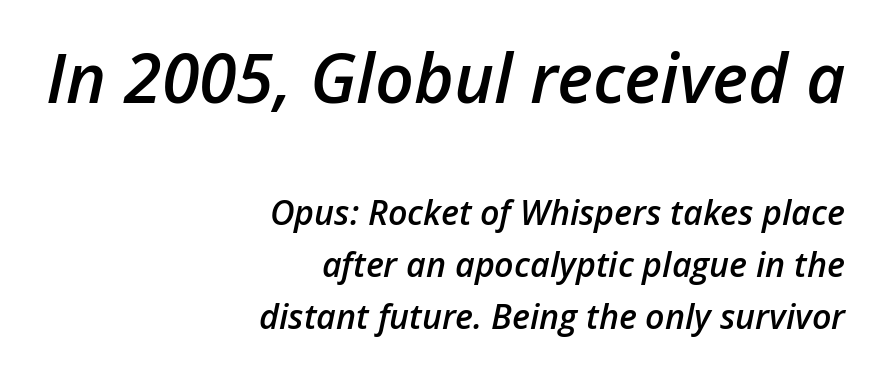
{"italic": "yes", "lean": "right", "slant_degrees": 12, "bold": "semi", "weight": "semibold", "width": "normal", "stroke_contrast": "low", "x_height": "medium", "monospaced": "no", "underline": "no", "align": "right", "line_spacing": "normal", "line_spacing_ratio": 1.53, "letter_spacing": "normal", "letter_spacing_em": 0.0, "larger_block": "first", "size_ratio": 2.0, "glyph_px": 68}
